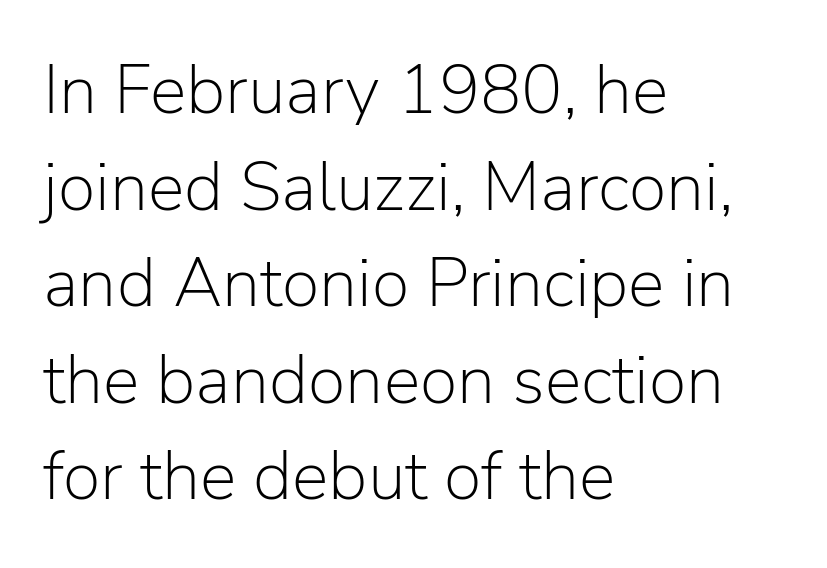
The passage shown is typed in a proportional face where columns would drift. Line spacing here is normal. This rendering uses left alignment, leaving the right contour irregular. Nothing sits at the stroke ends, so this counts as sans-serif.
